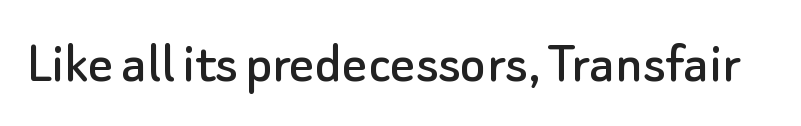
{"serif": "no", "italic": "no", "width": "normal", "stroke_contrast": "low", "x_height": "small", "monospaced": "no", "underline": "no", "letter_spacing": "normal", "letter_spacing_em": 0.0, "glyph_px": 61}
